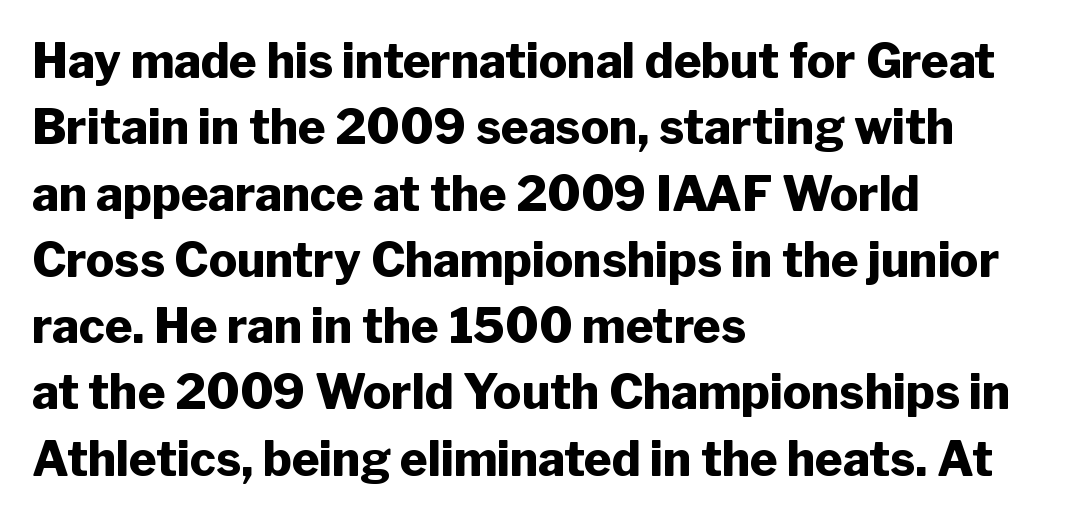
In terms of letterspacing, this is plain default setting. The strip under each line holds only bare page. Nope, not italic — everything's standing straight. You could not count columns in this text — the font is proportionally spaced. Notice how the passage keeps a crisp vertical edge on the left only.
